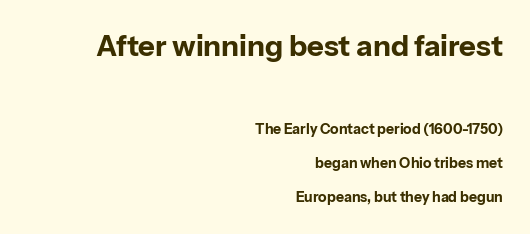
The string is rendered with underlining switched off. Does the bottom block carry the larger type? No, the top block does. The vertical gap from one line to the next is large. Vertical strokes here are truly vertical.
